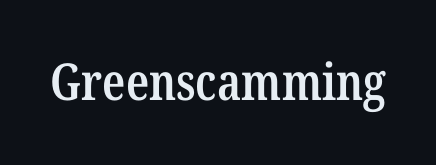
The image shows 51 px semibold, condensed serif type, upright; set normal letter spacing, not underlined; low stroke contrast and a medium x-height.
